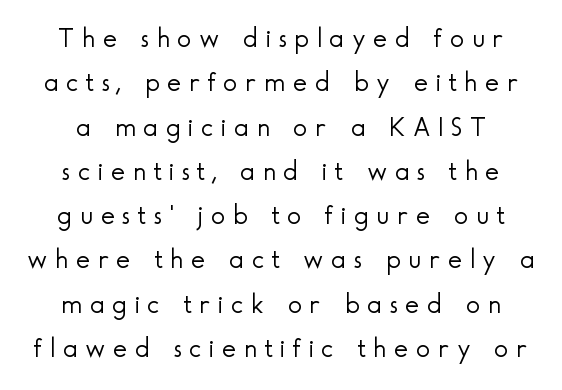
{"italic": "no", "bold": "no", "underline": "no", "line_spacing": "normal", "line_spacing_ratio": 1.64, "letter_spacing": "wide", "letter_spacing_em": 0.28, "glyph_px": 27}
